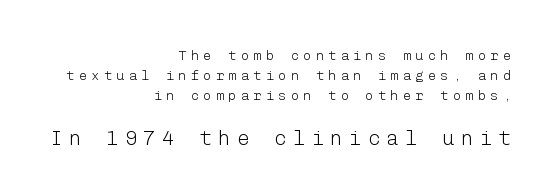
Q: Is the text bold? A: No.
Q: Is the text italic (slanted)? A: No, it is upright.
Q: Is the text underlined? A: No.
Q: How is the paragraph aligned? A: Right-aligned.
Q: Is the spacing between letters normal or unusually wide? A: Unusually wide.
Q: Is the spacing between lines tight, normal or loose? A: Normal.
Q: Which block of text is set in a larger size, the first (top) or the second (bottom)? A: The second (bottom) one.
